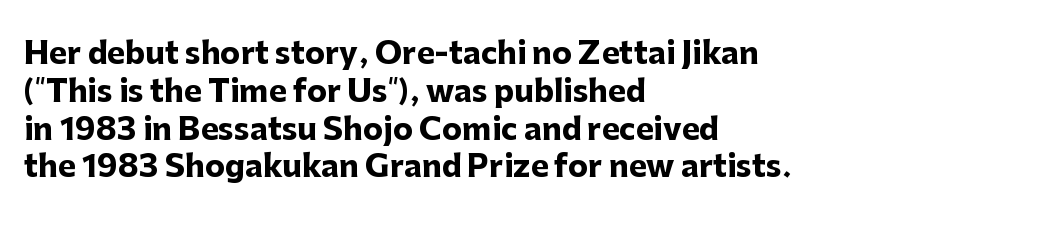
The image shows 30 px heavy sans-serif type, upright; set left-aligned, normal line spacing (1.26x), normal letter spacing, not underlined; low stroke contrast and a medium x-height.
